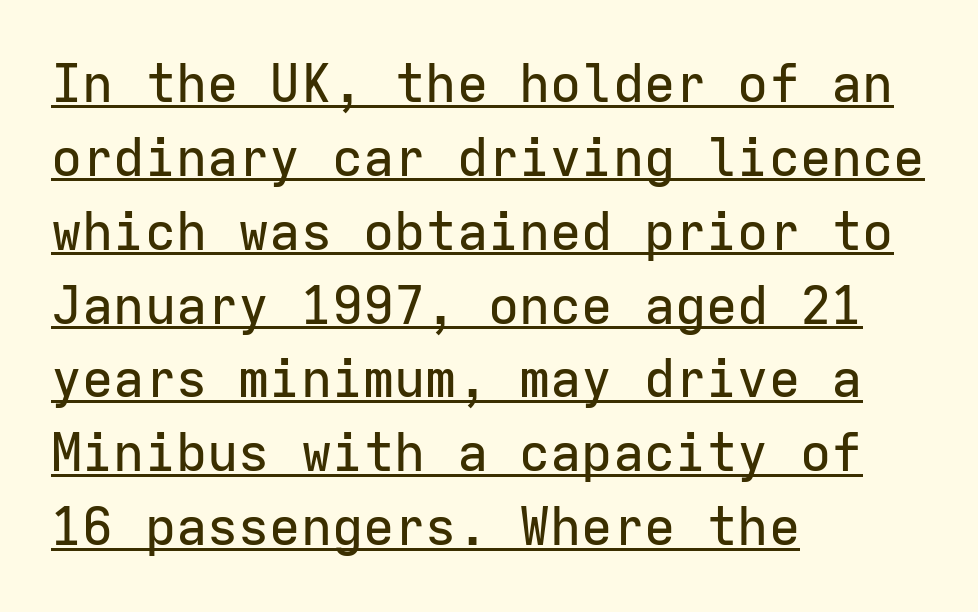
Q: Is the text italic (slanted)? A: No, it is upright.
Q: Is the typeface a serif or a sans-serif typeface? A: Sans-serif.
Q: Is the text underlined? A: Yes.
Q: How is the paragraph aligned? A: Left-aligned.
Q: Is the spacing between letters normal or unusually wide? A: Normal.
Q: Is the spacing between lines tight, normal or loose? A: Normal.
Q: Width (condensed, normal, or wide)? A: Normal.
Q: Stroke contrast? A: Low.
Q: x-height? A: Medium.
Q: Monospaced? A: Yes.
